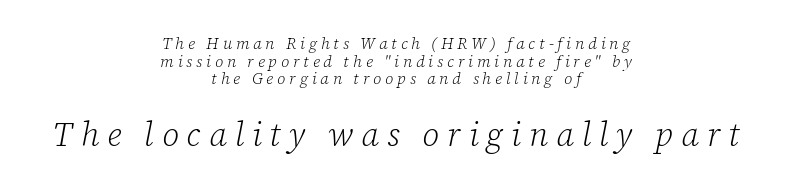
The image shows 33 px light serif type, italic (leaning right); set centered, tight line spacing (1.1x), unusually wide letter spacing (+0.24 em), not underlined; the second (bottom) block is 2.06x larger; low stroke contrast and a medium x-height.
